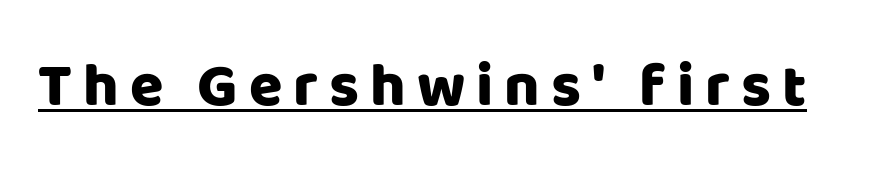
Q: Is the text italic (slanted)? A: No, it is upright.
Q: Is the typeface a serif or a sans-serif typeface? A: Sans-serif.
Q: Is the text underlined? A: Yes.
Q: Width (condensed, normal, or wide)? A: Normal.
Q: Stroke contrast? A: Low.
Q: x-height? A: Large.
Q: Monospaced? A: No.
